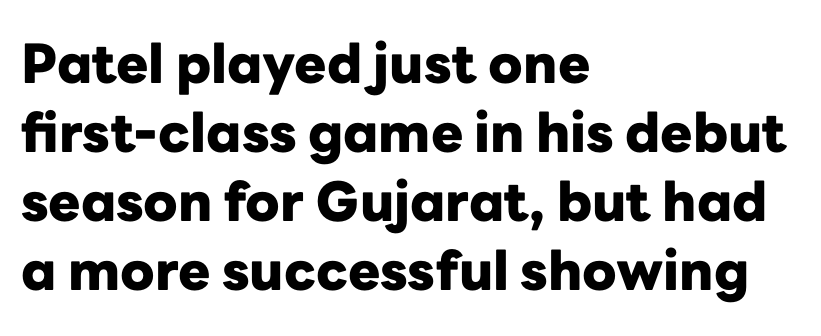
The image shows 54 px heavy sans-serif type, upright; set left-aligned, normal line spacing (1.28x), normal letter spacing, not underlined; low stroke contrast and a medium x-height.
